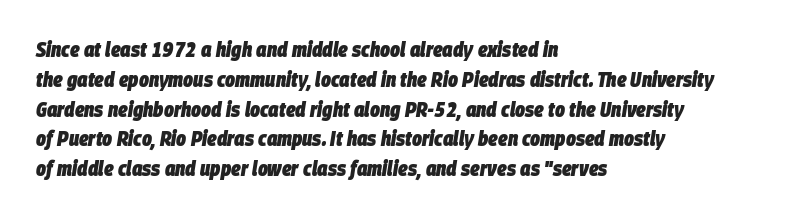
The image shows 21 px bold type, italic (leaning right); set left-aligned, normal line spacing (1.42x), normal letter spacing, not underlined.
